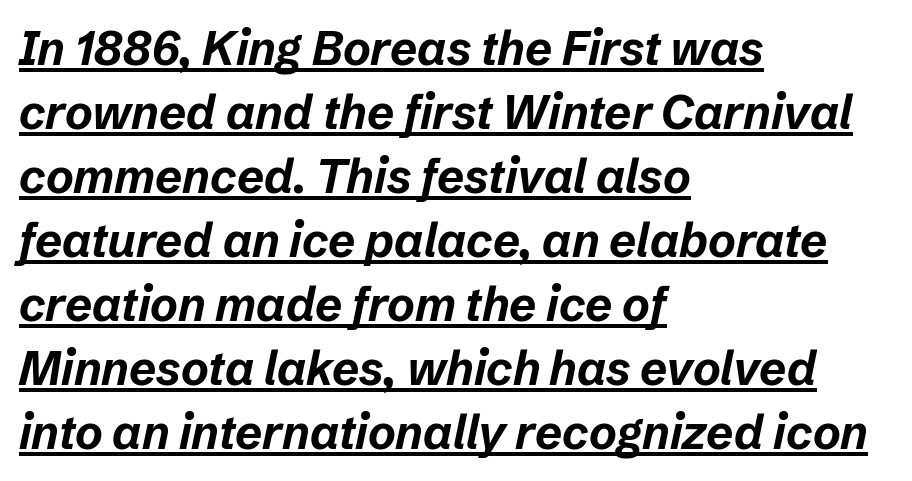
A typesetter would call this leading conventional body-copy spacing. Tracking value appears to be zero — textbook default spacing. Casual observation: everything's shoved over to the left. Compared with ordinary roman type, these characters are visibly tilted. Compared with undecorated copy, this sample adds a rule below the words. Every letter is thick-stroked: bold, no question.
